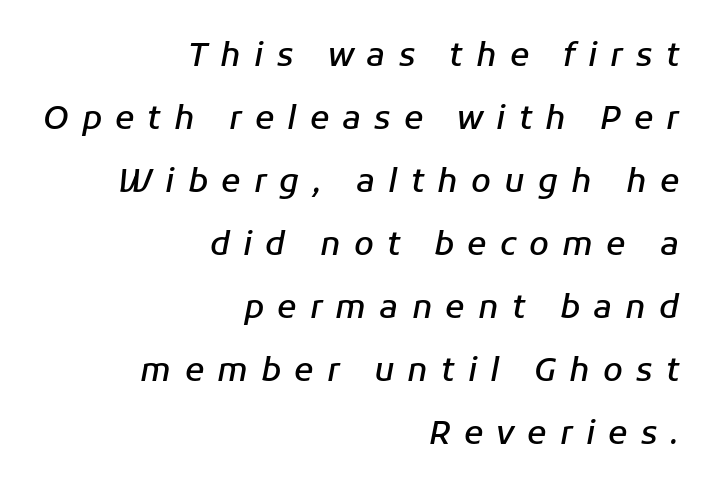
Q: Is the text bold? A: Semi-bold.
Q: Is the text italic (slanted)? A: Yes, it leans right by about 11 degrees.
Q: Is the text underlined? A: No.
Q: How is the paragraph aligned? A: Right-aligned.
Q: Is the spacing between letters normal or unusually wide? A: Unusually wide.
Q: Is the spacing between lines tight, normal or loose? A: Loose.
Q: Width (condensed, normal, or wide)? A: Normal.
Q: Stroke contrast? A: Low.
Q: x-height? A: Medium.
Q: Monospaced? A: No.
